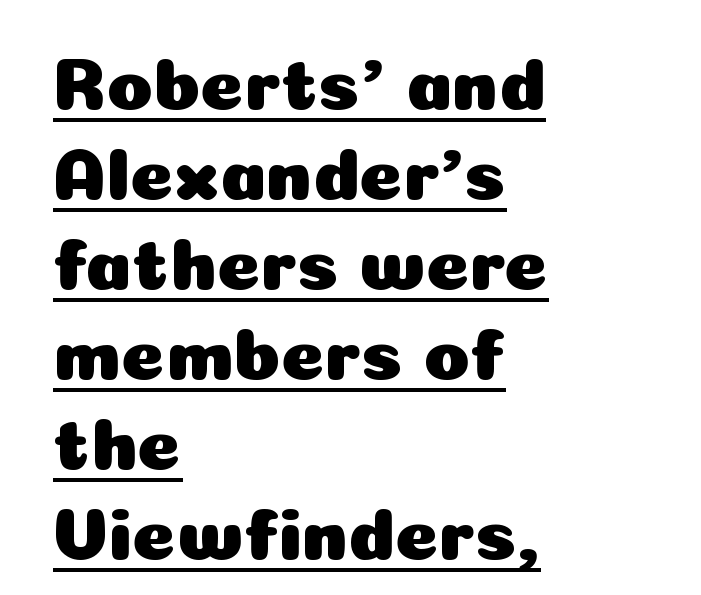
Leftover space on each line is placed entirely after the last word. Vertical strokes here are truly vertical. Each word holds together tightly as a unit, with standard inter-letter gaps. The face used here is proportionally spaced, like ordinary book or web type. Stroke terminals: plain, sans-serif.
